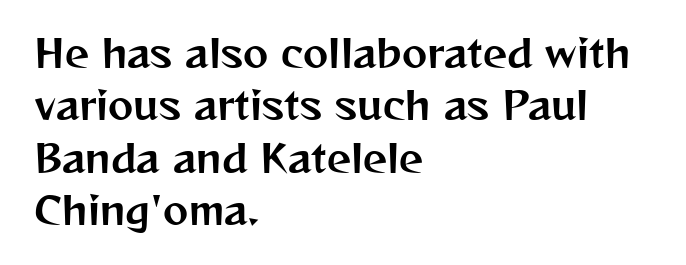
The horizontal fit of the characters is conventional and even. Alignment: flush left. I'd call this a sans setting — the letters go barefoot. You could not count columns in this text — the font is proportionally spaced. Posture: vertical.
